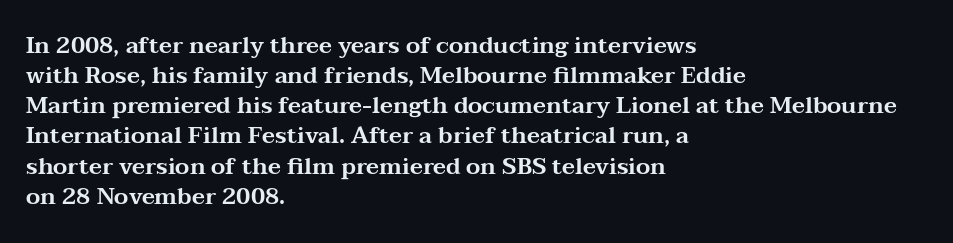
The ragged edge is on the right, which tells us the setting is flush left. What's the leading like? Ordinary, nothing unusual. Posture: straight, roman, zero tilt. The face used here is rendered with its standard letterfit. Letters rest on an invisible, unmarked baseline.
